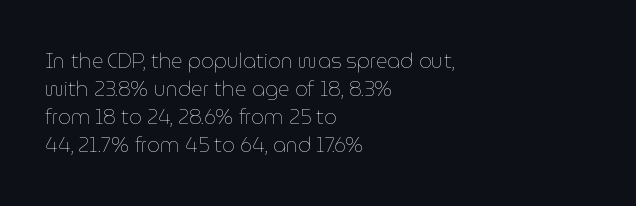
Q: Is the text bold? A: No.
Q: Is the text italic (slanted)? A: No, it is upright.
Q: Is the text underlined? A: No.
Q: How is the paragraph aligned? A: Left-aligned.
Q: Is the spacing between letters normal or unusually wide? A: Normal.
Q: Is the spacing between lines tight, normal or loose? A: Normal.
